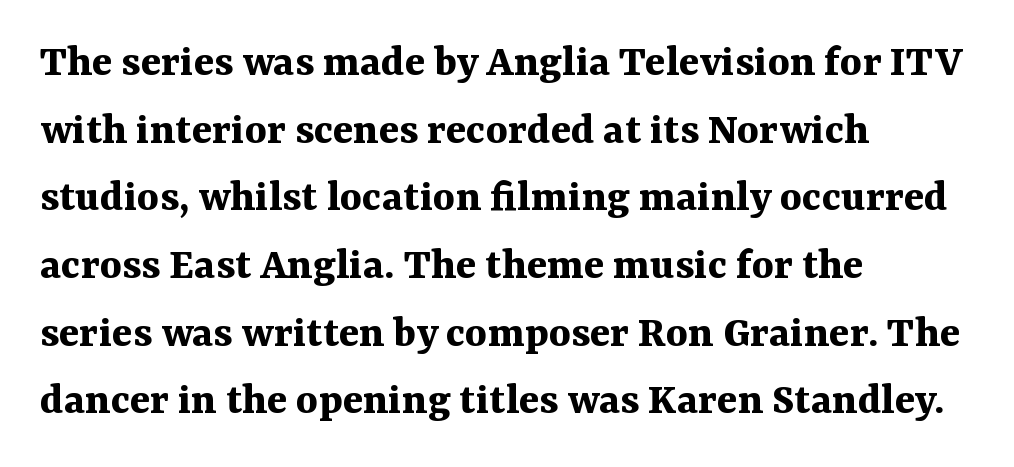
This rendering employs a face with finishing strokes, i.e., a serif. Underlining? Definitely not there. You'd pick this weight for a headline — it's a proper bold. Notice how the stems are strictly vertical — no italics here. Notice how descenders clear the ascenders below comfortably — that's standard leading.
